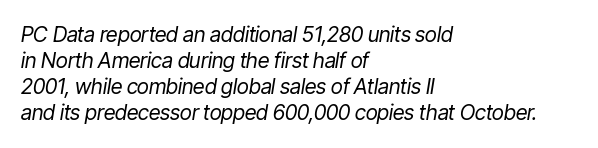
Q: Is the text bold? A: No.
Q: Is the text italic (slanted)? A: Yes, it leans right by about 9 degrees.
Q: Is the text underlined? A: No.
Q: How is the paragraph aligned? A: Left-aligned.
Q: Is the spacing between letters normal or unusually wide? A: Normal.
